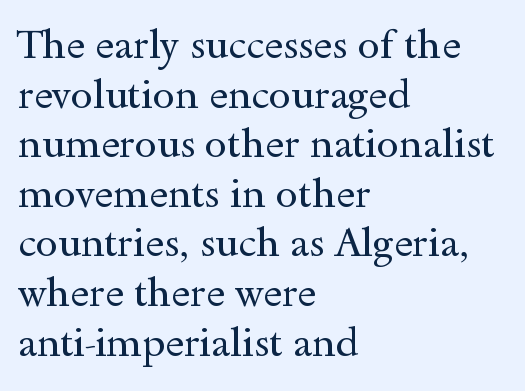
{"serif": "yes", "italic": "no", "bold": "no", "weight": "regular", "width": "wide", "x_height": "small", "monospaced": "no", "underline": "no", "align": "left", "line_spacing_ratio": 1.24, "letter_spacing": "normal", "letter_spacing_em": 0.0, "glyph_px": 40}
